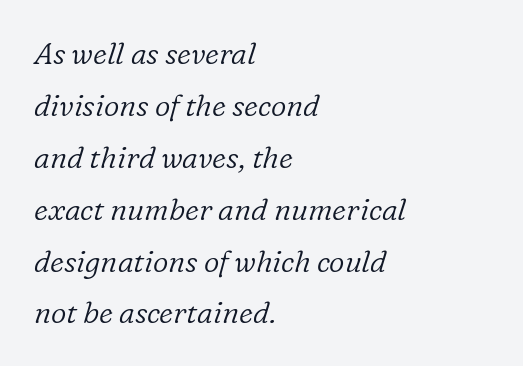
{"serif": "yes", "italic": "yes", "lean": "right", "slant_degrees": 16, "bold": "no", "weight": "light", "width": "normal", "stroke_contrast": "low", "x_height": "medium", "monospaced": "no", "underline": "no", "align": "left", "line_spacing_ratio": 1.73, "letter_spacing": "normal", "letter_spacing_em": 0.0, "glyph_px": 30}
